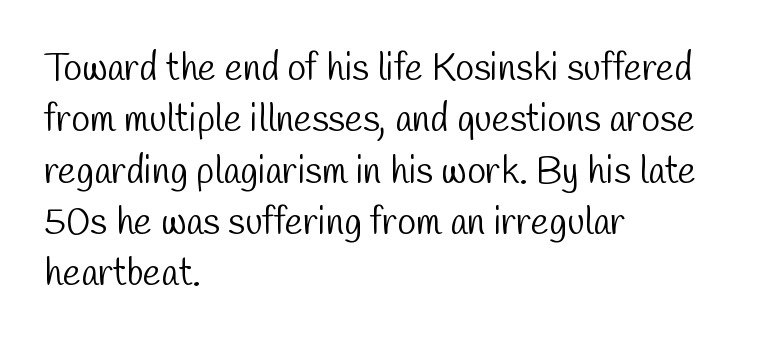
Leftover space on each line is placed entirely after the last word. Stems here are at most as thick as an everyday book face. Whoever set this chose a conventional vertical rhythm. In terms of letterspacing, this is plain default setting. The characters display no serif detailing; their extremities are plain.
